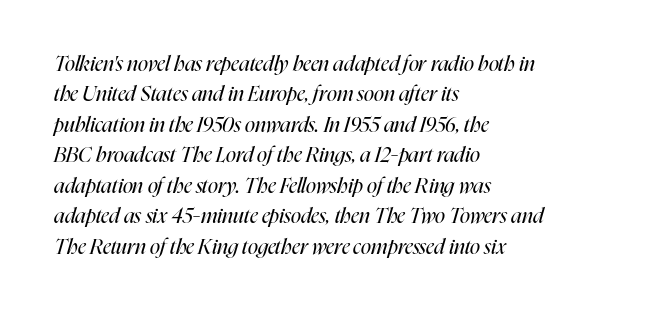
{"italic": "yes", "lean": "right", "slant_degrees": 16, "bold": "no", "underline": "no", "align": "left", "line_spacing": "normal", "line_spacing_ratio": 1.45, "letter_spacing": "normal", "letter_spacing_em": 0.0, "glyph_px": 21}
